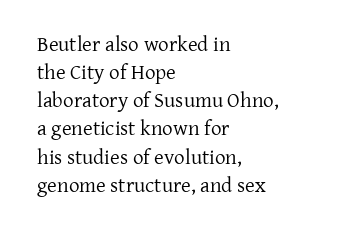
Visually the block forms a straight wall on the left and a jagged coastline on the right. Style check: upright. Bold? No — there's no thickening of the strokes. Notice how descenders clear the ascenders below comfortably — that's standard leading. Each word holds together tightly as a unit, with standard inter-letter gaps.
